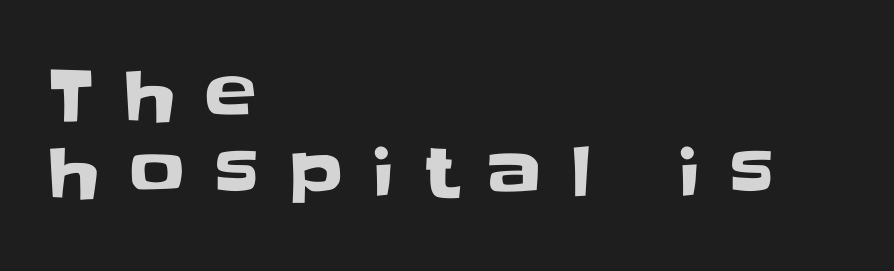
Q: Is the text italic (slanted)? A: No, it is upright.
Q: Is the typeface a serif or a sans-serif typeface? A: Sans-serif.
Q: Is the text underlined? A: No.
Q: How is the paragraph aligned? A: Left-aligned.
Q: Is the spacing between letters normal or unusually wide? A: Unusually wide.
Q: Is the spacing between lines tight, normal or loose? A: Tight.
Q: Width (condensed, normal, or wide)? A: Normal.
Q: Stroke contrast? A: Low.
Q: x-height? A: Large.
Q: Monospaced? A: No.
